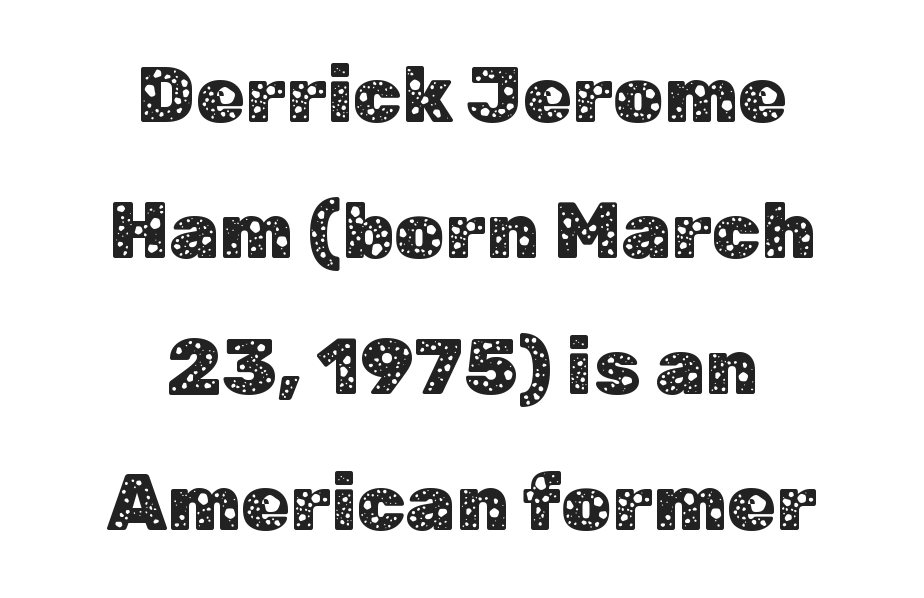
Q: Is the text italic (slanted)? A: No, it is upright.
Q: Is the typeface a serif or a sans-serif typeface? A: Sans-serif.
Q: Is the text underlined? A: No.
Q: How is the paragraph aligned? A: Centered.
Q: Is the spacing between letters normal or unusually wide? A: Normal.
Q: Width (condensed, normal, or wide)? A: Normal.
Q: Stroke contrast? A: Low.
Q: x-height? A: Medium.
Q: Monospaced? A: No.
